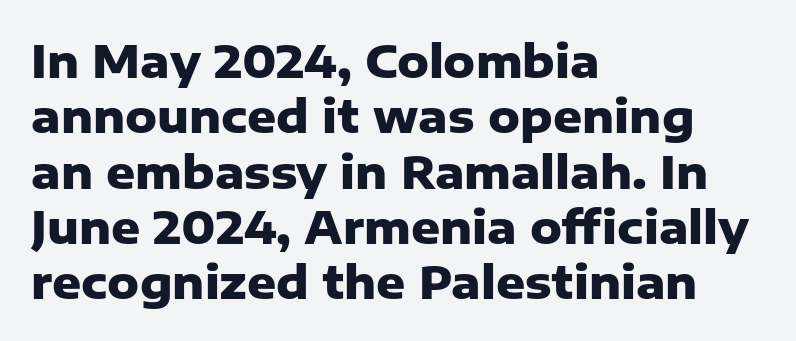
The image shows 45 px heavy sans-serif type, upright; set left-aligned, line spacing 1.23x, normal letter spacing, not underlined; low stroke contrast and a medium x-height.
